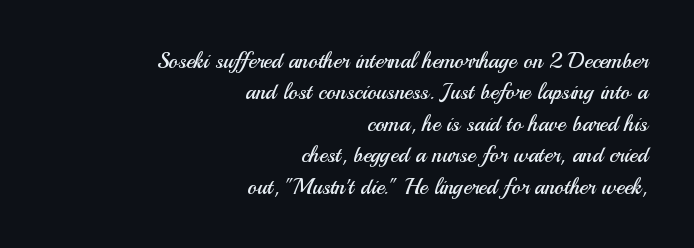
No extra ink here — the face is not bold. The ragged edge is on the left, which tells us the setting is flush right. Check the space under the baseline: it is left empty. The type is set solid horizontally, with unmodified tracking. Summary of vertical rhythm: regular, with standard interline spacing.
